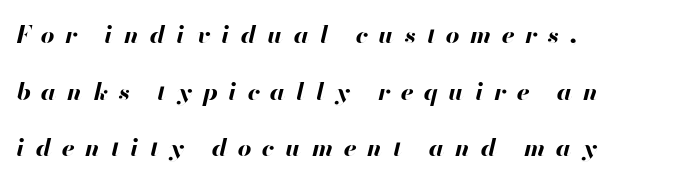
The image shows 24 px bold type, italic (leaning right); set left-aligned, loose line spacing (2.36x), unusually wide letter spacing (+0.44 em), not underlined.
